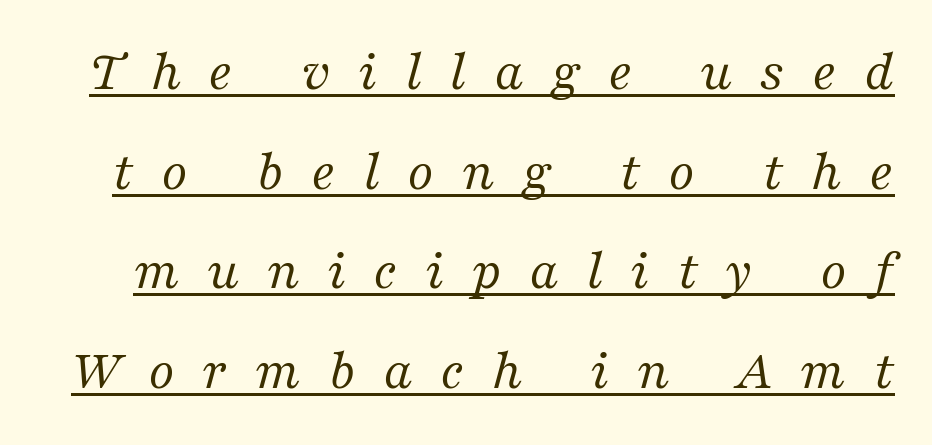
The image shows 57 px regular-weight serif type, italic (leaning right); set line spacing 1.75x, unusually wide letter spacing (+0.48 em), underlined; medium stroke contrast and a medium x-height.
